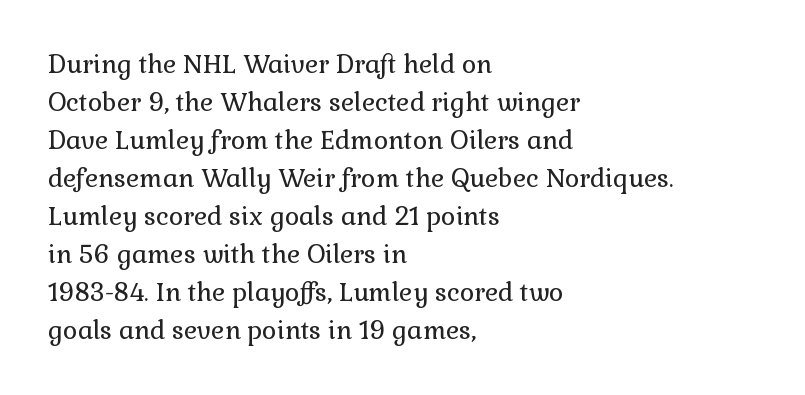
The image shows 25 px text type, upright; set left-aligned, normal line spacing (1.52x), normal letter spacing, not underlined.
